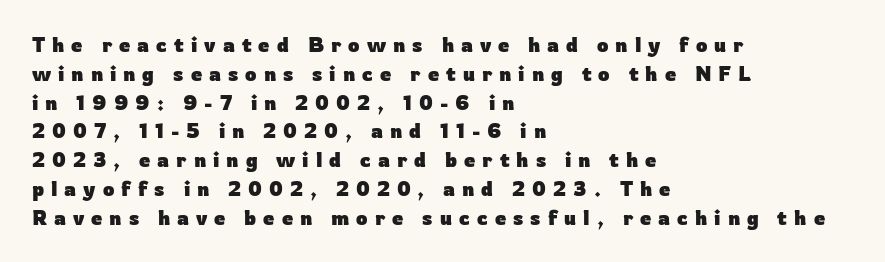
The image shows 20 px bold type, upright; set left-aligned, normal line spacing (1.44x), unusually wide letter spacing (+0.35 em), not underlined.
